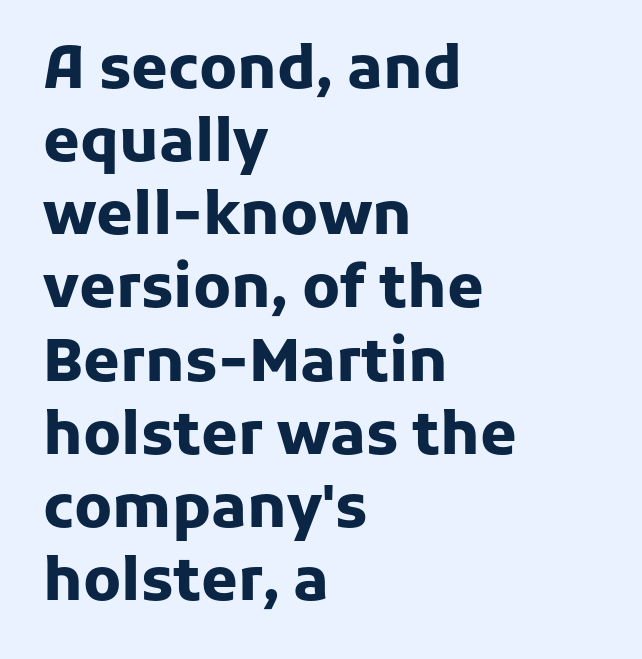
Q: Is the text bold? A: Yes.
Q: Is the text italic (slanted)? A: No, it is upright.
Q: Is the typeface a serif or a sans-serif typeface? A: Sans-serif.
Q: Is the text underlined? A: No.
Q: How is the paragraph aligned? A: Left-aligned.
Q: Is the spacing between letters normal or unusually wide? A: Normal.
Q: Width (condensed, normal, or wide)? A: Normal.
Q: Stroke contrast? A: Low.
Q: x-height? A: Medium.
Q: Monospaced? A: No.
